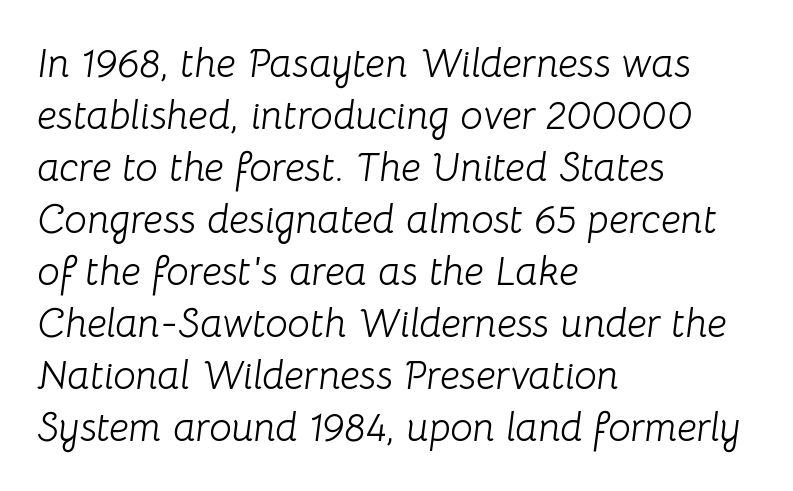
Q: Is the text bold? A: No.
Q: Is the text italic (slanted)? A: Yes, it leans right by about 8 degrees.
Q: Is the text underlined? A: No.
Q: How is the paragraph aligned? A: Left-aligned.
Q: Is the spacing between letters normal or unusually wide? A: Normal.
Q: Is the spacing between lines tight, normal or loose? A: Normal.
Q: Width (condensed, normal, or wide)? A: Normal.
Q: Stroke contrast? A: Low.
Q: x-height? A: Medium.
Q: Monospaced? A: No.
